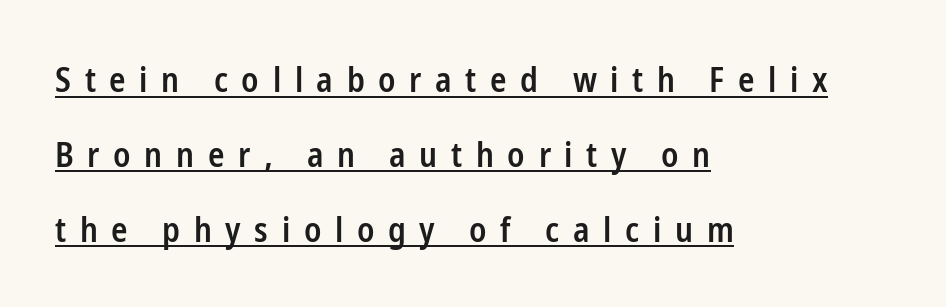
Q: Is the text bold? A: Semi-bold.
Q: Is the text italic (slanted)? A: No, it is upright.
Q: Is the typeface a serif or a sans-serif typeface? A: Sans-serif.
Q: Is the text underlined? A: Yes.
Q: How is the paragraph aligned? A: Left-aligned.
Q: Is the spacing between letters normal or unusually wide? A: Unusually wide.
Q: Is the spacing between lines tight, normal or loose? A: Loose.
Q: Width (condensed, normal, or wide)? A: Condensed.
Q: Stroke contrast? A: Low.
Q: x-height? A: Medium.
Q: Monospaced? A: No.
